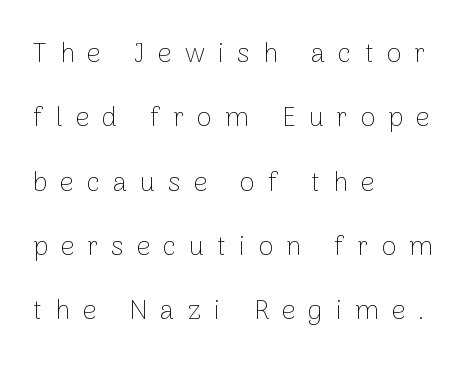
{"italic": "no", "bold": "no", "underline": "no", "align": "left", "line_spacing": "loose", "line_spacing_ratio": 2.38, "letter_spacing": "wide", "letter_spacing_em": 0.48, "glyph_px": 27}
